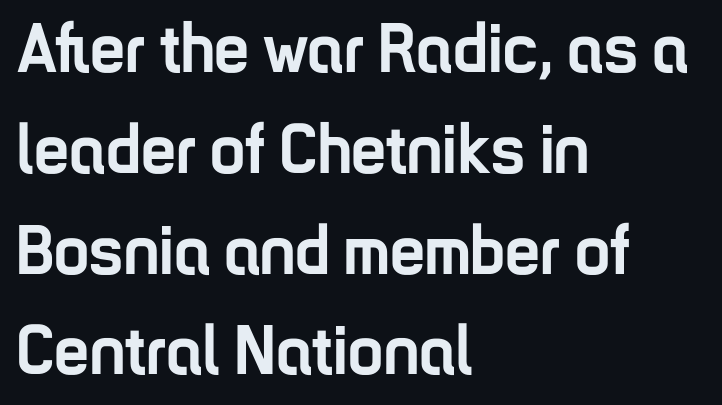
{"serif": "no", "italic": "no", "bold": "yes", "weight": "semibold", "width": "condensed", "stroke_contrast": "low", "x_height": "medium", "monospaced": "no", "underline": "no", "align": "left", "line_spacing": "normal", "line_spacing_ratio": 1.44, "letter_spacing": "normal", "letter_spacing_em": 0.0, "glyph_px": 70}
